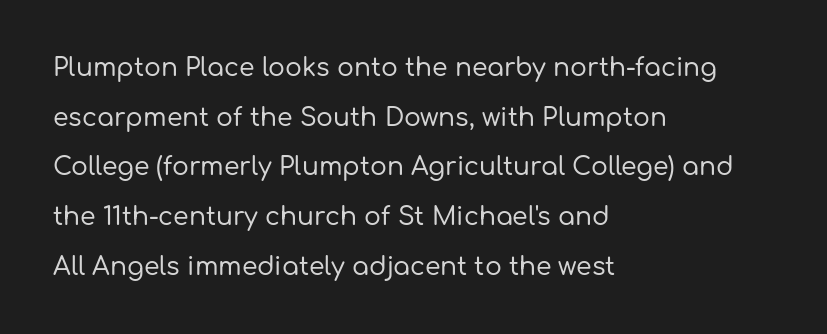
Q: Is the text italic (slanted)? A: No, it is upright.
Q: Is the text underlined? A: No.
Q: How is the paragraph aligned? A: Left-aligned.
Q: Is the spacing between letters normal or unusually wide? A: Normal.
Q: Is the spacing between lines tight, normal or loose? A: Loose.
